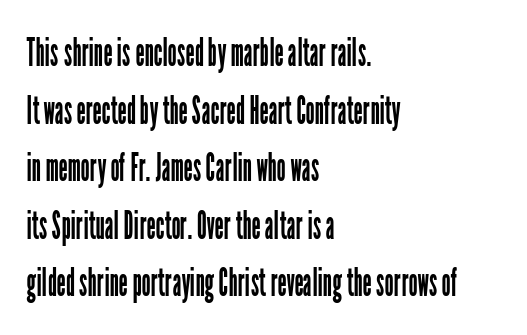
Q: Is the text bold? A: No.
Q: Is the text italic (slanted)? A: No, it is upright.
Q: Is the typeface a serif or a sans-serif typeface? A: Sans-serif.
Q: Is the text underlined? A: No.
Q: How is the paragraph aligned? A: Left-aligned.
Q: Is the spacing between letters normal or unusually wide? A: Normal.
Q: Is the spacing between lines tight, normal or loose? A: Normal.
Q: Width (condensed, normal, or wide)? A: Condensed.
Q: Stroke contrast? A: Low.
Q: x-height? A: Medium.
Q: Monospaced? A: No.
